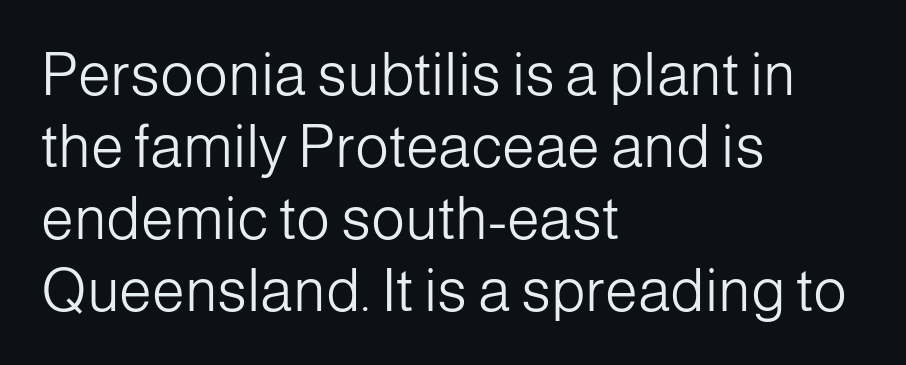
Q: Is the text bold? A: No.
Q: Is the text italic (slanted)? A: No, it is upright.
Q: Is the typeface a serif or a sans-serif typeface? A: Sans-serif.
Q: Is the text underlined? A: No.
Q: How is the paragraph aligned? A: Left-aligned.
Q: Is the spacing between letters normal or unusually wide? A: Normal.
Q: Width (condensed, normal, or wide)? A: Normal.
Q: Stroke contrast? A: Low.
Q: x-height? A: Medium.
Q: Monospaced? A: No.
